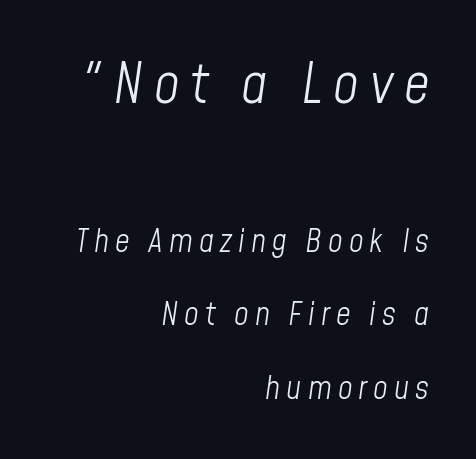
The typesetting does not lean heavy: it is not bold. Reading down the column, the eye jumps a long way to each next line. The typesetter chose a ragged-left arrangement here. Glance below the letters and you will spot only blank space. This layout puts the oversized block above and the modest block below. Varying glyph widths throughout — classic text-font behaviour.
